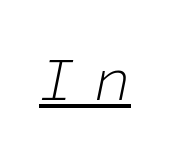
Q: Is the text bold? A: No.
Q: Is the text italic (slanted)? A: Yes, it leans right by about 11 degrees.
Q: Is the text underlined? A: Yes.
Q: Is the spacing between letters normal or unusually wide? A: Unusually wide.
Q: Width (condensed, normal, or wide)? A: Normal.
Q: Stroke contrast? A: Low.
Q: x-height? A: Medium.
Q: Monospaced? A: Yes.
